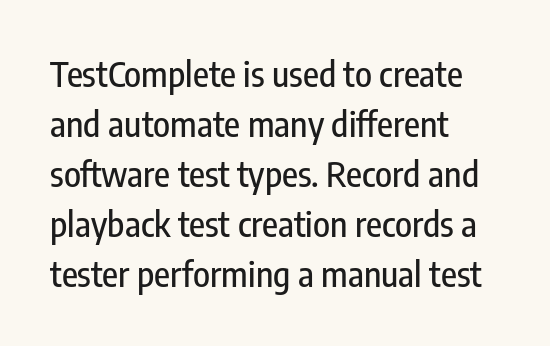
Q: Is the text italic (slanted)? A: No, it is upright.
Q: Is the typeface a serif or a sans-serif typeface? A: Sans-serif.
Q: Is the text underlined? A: No.
Q: How is the paragraph aligned? A: Left-aligned.
Q: Is the spacing between letters normal or unusually wide? A: Normal.
Q: Is the spacing between lines tight, normal or loose? A: Normal.
Q: Width (condensed, normal, or wide)? A: Condensed.
Q: Stroke contrast? A: Low.
Q: x-height? A: Medium.
Q: Monospaced? A: No.
